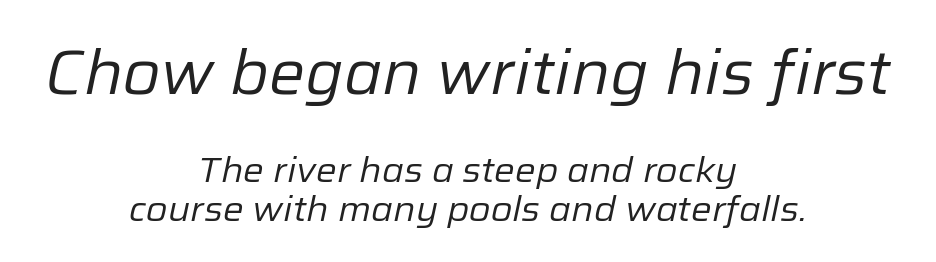
The image shows 61 px regular-weight type, italic (leaning right); set centered, tight line spacing (1.13x), normal letter spacing, not underlined; the first (top) block is 1.74x larger; low stroke contrast and a medium x-height.
